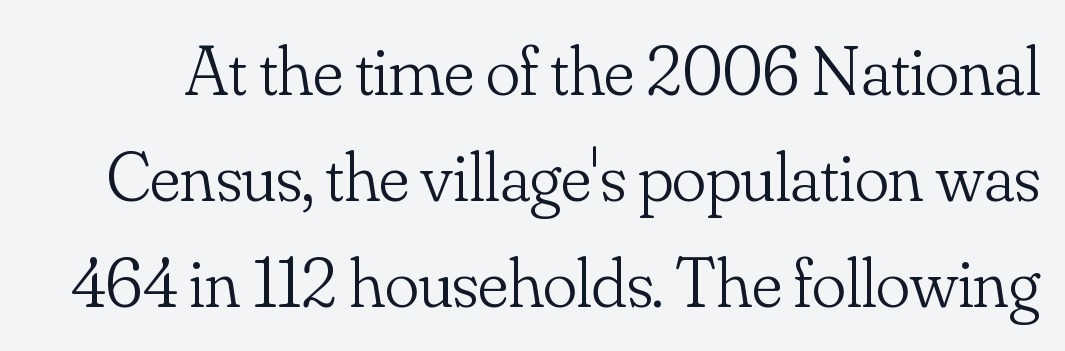
{"serif": "yes", "italic": "no", "bold": "no", "weight": "light", "width": "normal", "stroke_contrast": "low", "x_height": "small", "monospaced": "no", "underline": "no", "line_spacing": "normal", "line_spacing_ratio": 1.49, "letter_spacing": "normal", "letter_spacing_em": 0.0, "glyph_px": 71}
